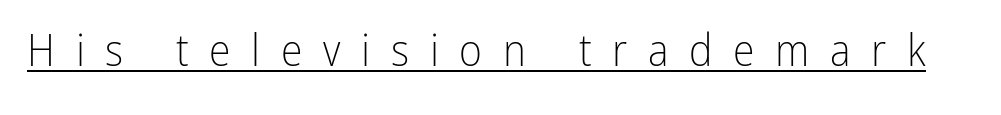
The image shows 44 px light, condensed sans-serif type, upright; set unusually wide letter spacing (+0.47 em), underlined; low stroke contrast and a medium x-height.
